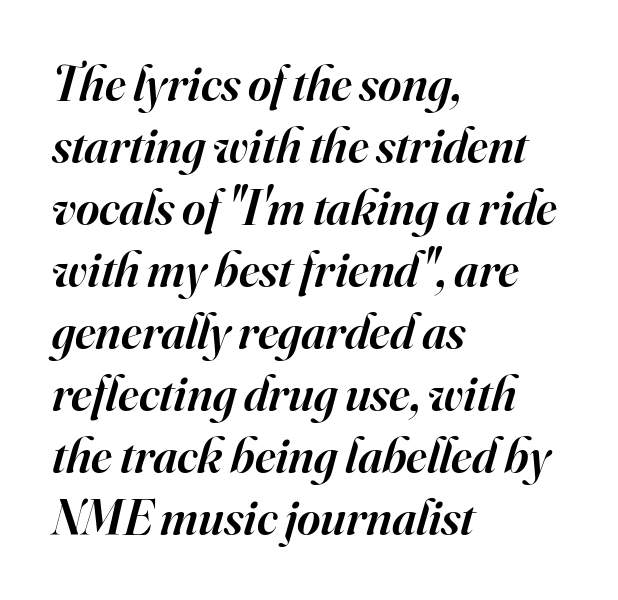
Q: Is the text bold? A: Semi-bold.
Q: Is the text italic (slanted)? A: Yes, it leans right by about 16 degrees.
Q: Is the typeface a serif or a sans-serif typeface? A: Serif.
Q: Is the text underlined? A: No.
Q: How is the paragraph aligned? A: Left-aligned.
Q: Is the spacing between letters normal or unusually wide? A: Normal.
Q: Width (condensed, normal, or wide)? A: Normal.
Q: Stroke contrast? A: High.
Q: x-height? A: Small.
Q: Monospaced? A: No.
